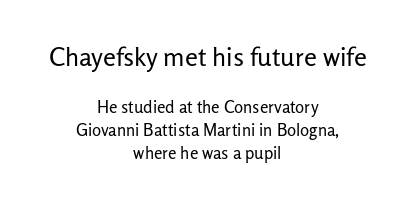
{"italic": "no", "bold": "no", "underline": "no", "align": "center", "line_spacing": "normal", "line_spacing_ratio": 1.35, "letter_spacing": "normal", "letter_spacing_em": 0.0, "larger_block": "first", "size_ratio": 1.53, "glyph_px": 26}
